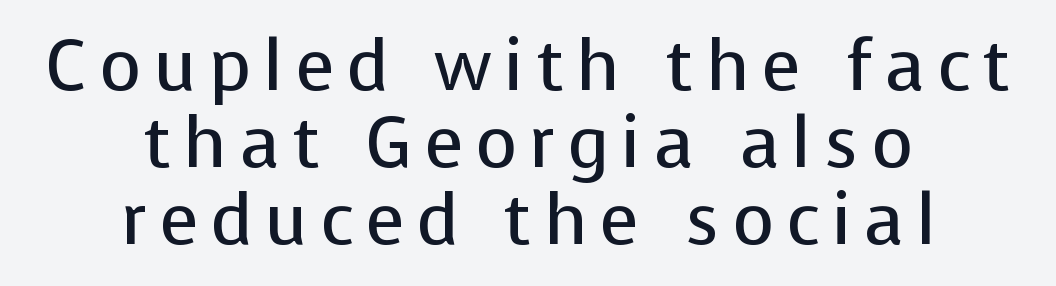
Q: Is the text bold? A: No.
Q: Is the text italic (slanted)? A: No, it is upright.
Q: Is the typeface a serif or a sans-serif typeface? A: Sans-serif.
Q: Is the text underlined? A: No.
Q: How is the paragraph aligned? A: Centered.
Q: Is the spacing between lines tight, normal or loose? A: Tight.
Q: Width (condensed, normal, or wide)? A: Normal.
Q: Stroke contrast? A: Low.
Q: x-height? A: Medium.
Q: Monospaced? A: No.
